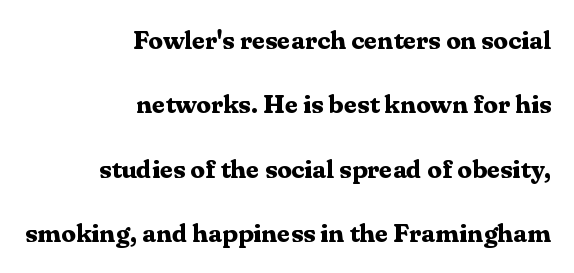
{"italic": "no", "bold": "yes", "underline": "no", "align": "right", "line_spacing": "loose", "line_spacing_ratio": 2.48, "letter_spacing": "normal", "letter_spacing_em": 0.0, "glyph_px": 26}
